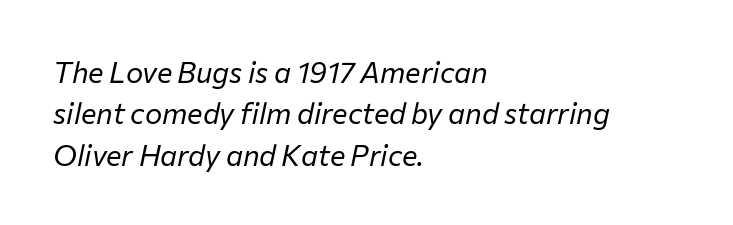
The typeface has the unassuming heft of standard copy or less. Each word holds together tightly as a unit, with standard inter-letter gaps. Is there much room between lines? A standard amount, neither cramped nor airy. The whole block is typeset with a tilt. Varying glyph widths throughout — classic text-font behaviour. Casual observation: everything's shoved over to the left.
